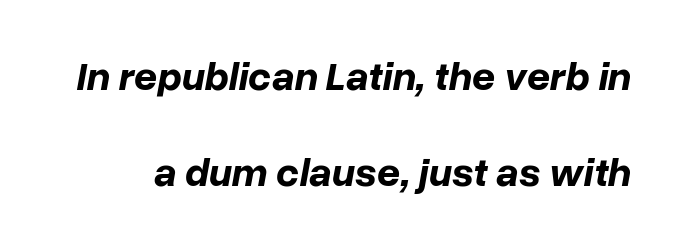
The image shows 41 px bold type, italic (leaning right); set loose line spacing (2.35x), normal letter spacing, not underlined; low stroke contrast and a medium x-height.
